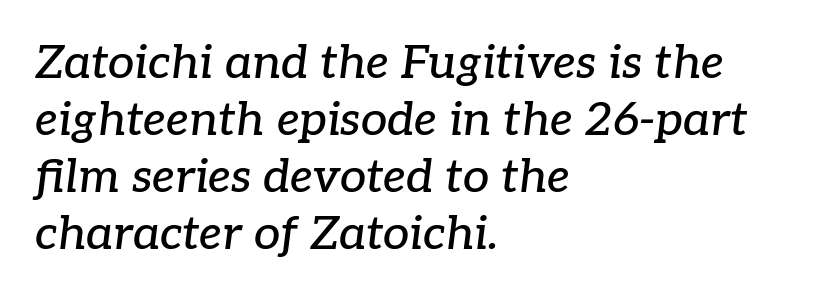
The image shows 47 px serif type, italic (leaning right); set left-aligned, line spacing 1.21x, normal letter spacing, not underlined; low stroke contrast and a medium x-height.
